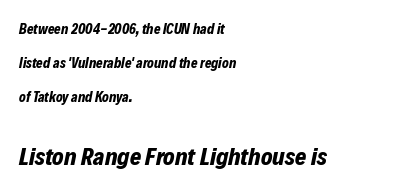
Q: Is the text bold? A: Yes.
Q: Is the text italic (slanted)? A: Yes, it leans right by about 12 degrees.
Q: Is the text underlined? A: No.
Q: How is the paragraph aligned? A: Left-aligned.
Q: Is the spacing between letters normal or unusually wide? A: Normal.
Q: Is the spacing between lines tight, normal or loose? A: Loose.
Q: Which block of text is set in a larger size, the first (top) or the second (bottom)? A: The second (bottom) one.
